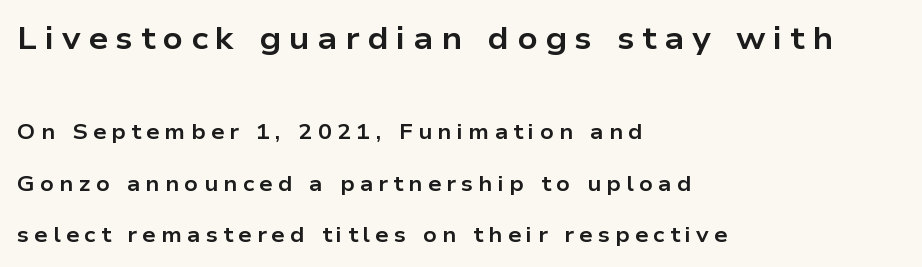
{"serif": "no", "italic": "no", "bold": "yes", "weight": "bold", "width": "wide", "stroke_contrast": "low", "x_height": "medium", "monospaced": "no", "underline": "no", "align": "left", "line_spacing": "loose", "line_spacing_ratio": 2.44, "letter_spacing": "wide", "letter_spacing_em": 0.25, "larger_block": "first", "size_ratio": 1.48, "glyph_px": 31}
